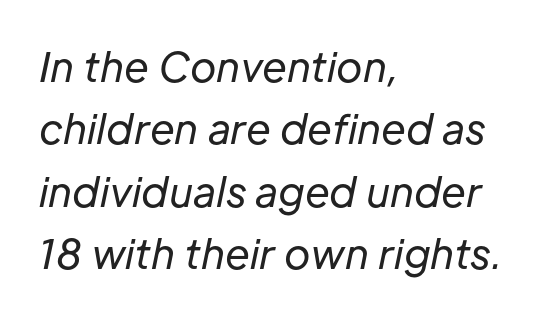
Q: Is the text bold? A: No.
Q: Is the text italic (slanted)? A: Yes, it leans right by about 12 degrees.
Q: Is the text underlined? A: No.
Q: How is the paragraph aligned? A: Left-aligned.
Q: Is the spacing between letters normal or unusually wide? A: Normal.
Q: Is the spacing between lines tight, normal or loose? A: Normal.
Q: Width (condensed, normal, or wide)? A: Normal.
Q: Stroke contrast? A: Low.
Q: x-height? A: Medium.
Q: Monospaced? A: No.
